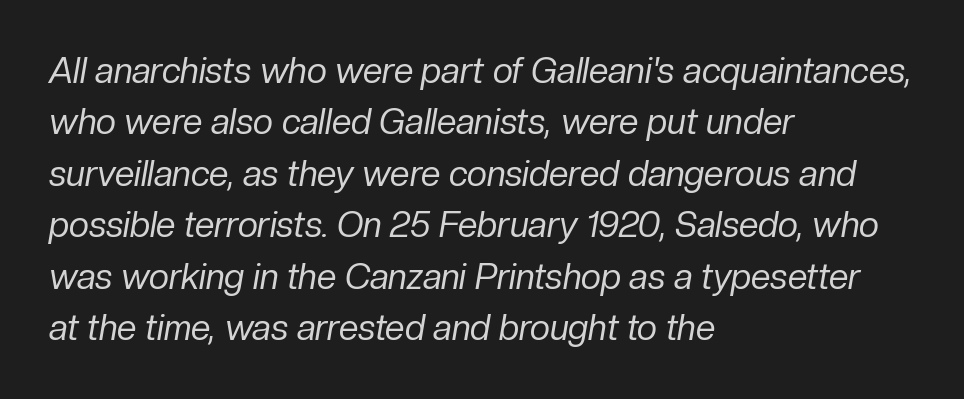
The image shows 35 px regular-weight type, italic (leaning right); set left-aligned, normal line spacing (1.47x), normal letter spacing, not underlined; low stroke contrast and a medium x-height.
